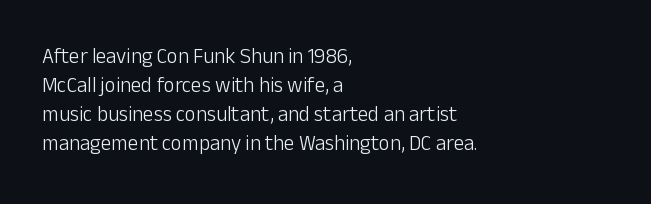
Q: Is the text bold? A: No.
Q: Is the text italic (slanted)? A: No, it is upright.
Q: Is the text underlined? A: No.
Q: How is the paragraph aligned? A: Left-aligned.
Q: Is the spacing between letters normal or unusually wide? A: Normal.
Q: Is the spacing between lines tight, normal or loose? A: Normal.
